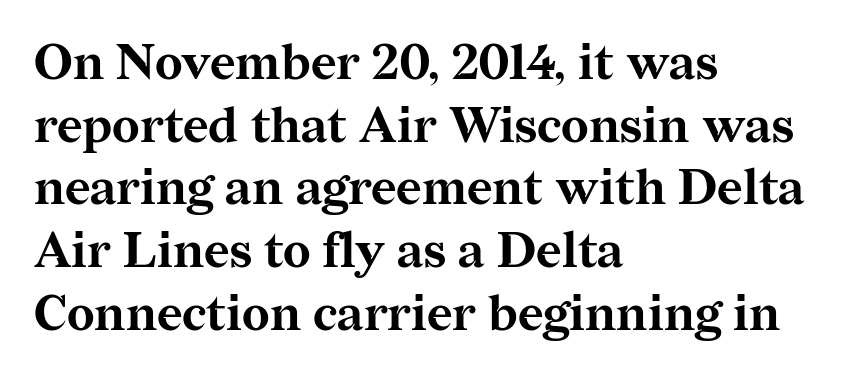
Interline gaps are of average width in this sample. This is roman type, the default non-slanted kind. A dark, heavy texture on the line: the type is bold. You could not count columns in this text — the font is proportionally spaced. There is no visible air inserted between adjacent glyphs.
